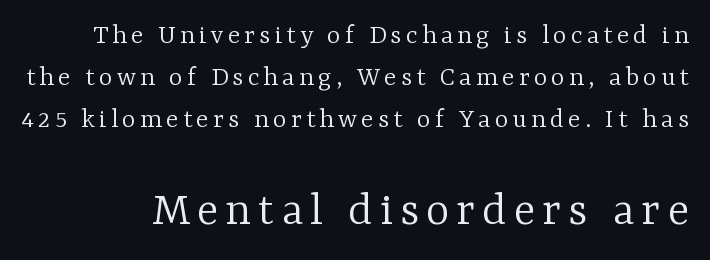
The image shows 50 px light serif type, upright; set right-aligned, normal line spacing (1.45x), not underlined; the second (bottom) block is 1.72x larger; low stroke contrast and a medium x-height.
